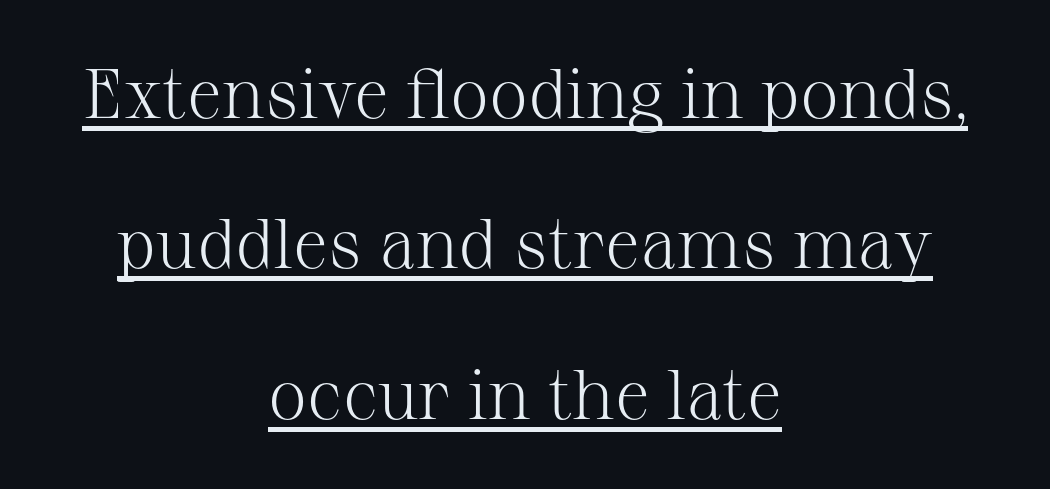
The image shows 70 px light serif type, upright; set centered, loose line spacing (2.15x), normal letter spacing, underlined; medium stroke contrast and a medium x-height.
